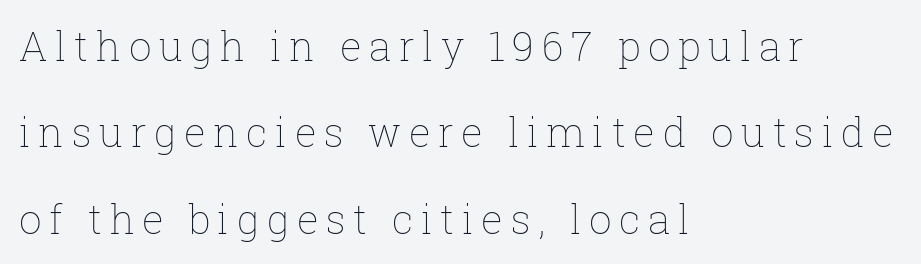
{"italic": "no", "bold": "no", "weight": "thin", "width": "normal", "stroke_contrast": "low", "x_height": "medium", "monospaced": "no", "underline": "no", "align": "left", "line_spacing": "loose", "line_spacing_ratio": 2.16, "glyph_px": 40}
